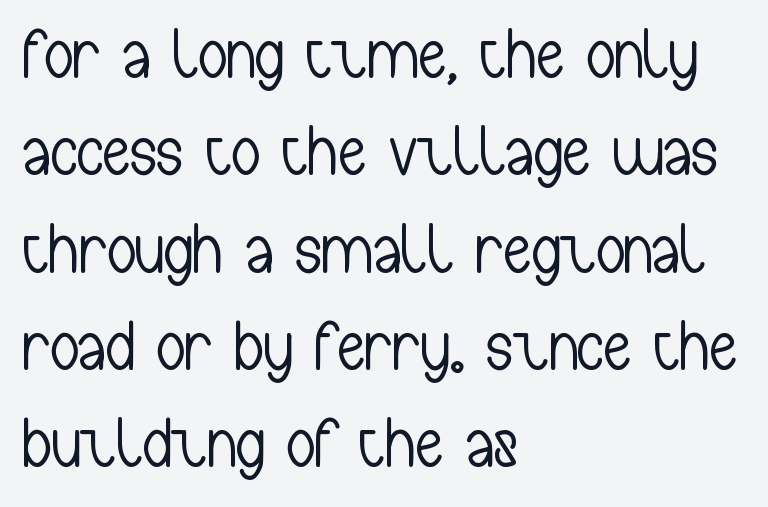
The image shows 71 px light, condensed sans-serif type, upright; set left-aligned, normal line spacing (1.37x), normal letter spacing, not underlined; low stroke contrast and a medium x-height.
